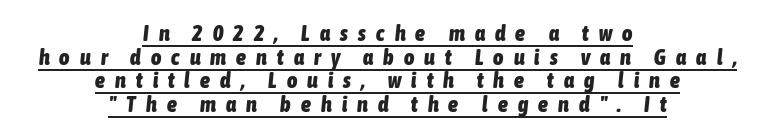
{"italic": "yes", "lean": "right", "slant_degrees": 6, "bold": "yes", "underline": "yes", "align": "center", "line_spacing": "tight", "line_spacing_ratio": 1.07, "letter_spacing": "wide", "letter_spacing_em": 0.46, "glyph_px": 22}
